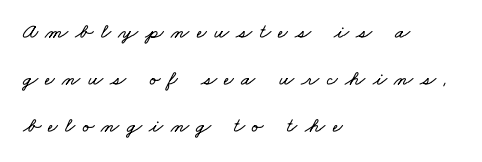
The image shows 21 px text type; set left-aligned, loose line spacing (2.23x), unusually wide letter spacing (+0.35 em), not underlined.
